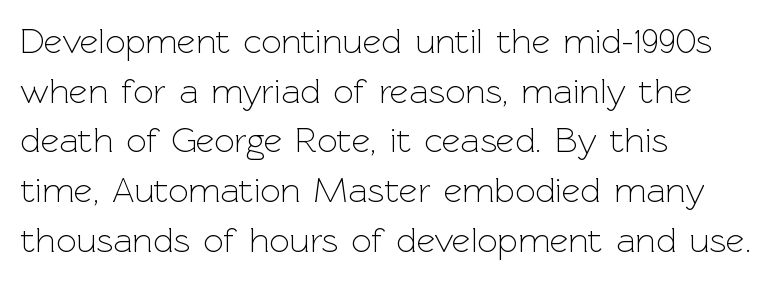
Q: Is the text bold? A: No.
Q: Is the text italic (slanted)? A: No, it is upright.
Q: Is the typeface a serif or a sans-serif typeface? A: Sans-serif.
Q: Is the text underlined? A: No.
Q: How is the paragraph aligned? A: Left-aligned.
Q: Is the spacing between letters normal or unusually wide? A: Normal.
Q: Is the spacing between lines tight, normal or loose? A: Normal.
Q: Width (condensed, normal, or wide)? A: Normal.
Q: x-height? A: Medium.
Q: Monospaced? A: No.
